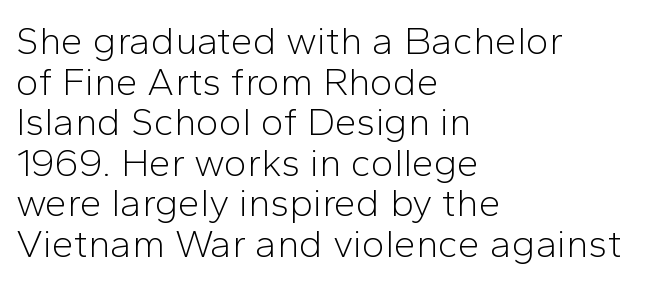
The zone under the glyphs is completely vacant. Think standard paragraph weight, or any step lighter than that. Does extra space separate the letters? No, they use regular spacing. Reading down the column, the eye jumps only a short way to each next line. Each letter's strokes conclude bluntly, with no projecting serifs.
